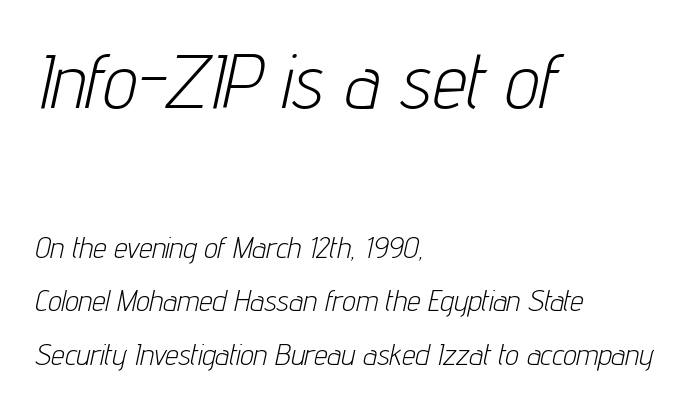
Layout note: lines flush left. Plain, unruled lines of type. Varying glyph widths throughout — classic text-font behaviour. Stroke mass is kept to a normal reading level or below.
